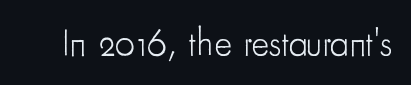
{"serif": "no", "italic": "no", "bold": "no", "weight": "light", "width": "condensed", "stroke_contrast": "low", "x_height": "small", "monospaced": "no", "underline": "no", "letter_spacing": "normal", "letter_spacing_em": 0.0, "glyph_px": 38}
